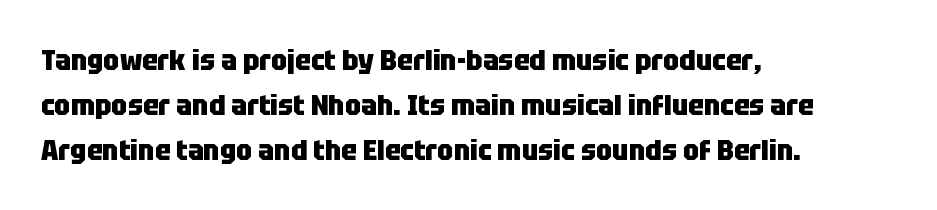
Unlike italic type, these characters show no tilt at all. Does the weight exceed regular? Yes, all the way to bold. These lines stack with their left ends in a neat column. Vertically, the passage feels balanced, rows spaced as you'd expect.
